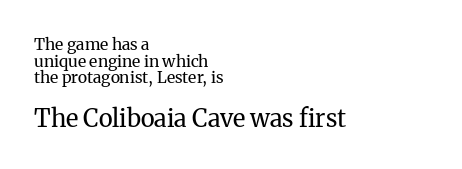
Q: Is the text bold? A: No.
Q: Is the text italic (slanted)? A: No, it is upright.
Q: Is the text underlined? A: No.
Q: How is the paragraph aligned? A: Left-aligned.
Q: Is the spacing between letters normal or unusually wide? A: Normal.
Q: Is the spacing between lines tight, normal or loose? A: Tight.
Q: Which block of text is set in a larger size, the first (top) or the second (bottom)? A: The second (bottom) one.
